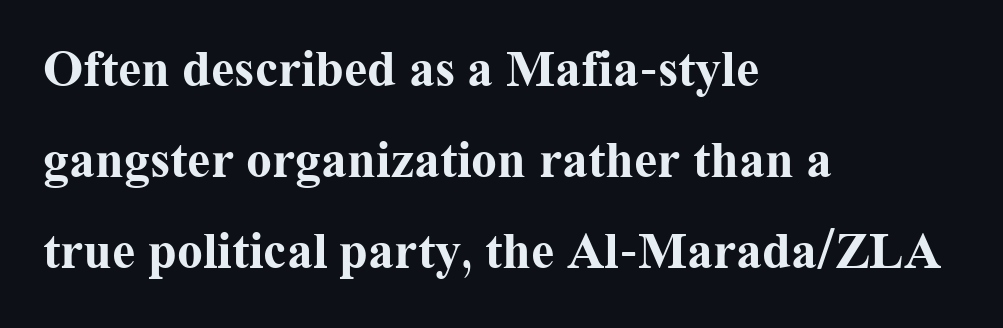
The face used here has the dense, thick strokes of a bold. A classic flush-left, rag-right setting is used for this passage. Compared with typical body copy, the letter spacing here is the same. No italicization has been applied; the sample stays upright. The face used here is proportionally spaced, like ordinary book or web type.
